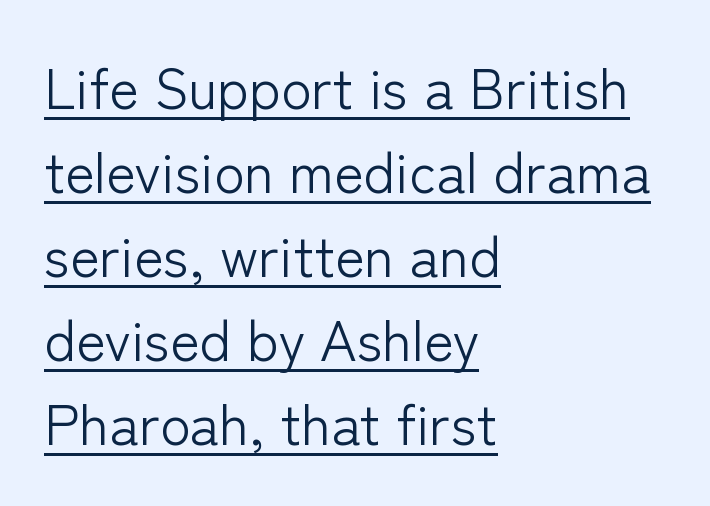
If you drew a ruler down the left edge, every line would touch it. This sample has the flowing, uneven cadence of proportional lettering. This rendering leaves character spacing at its baseline value. Honestly, the underline is the first thing you notice here.
